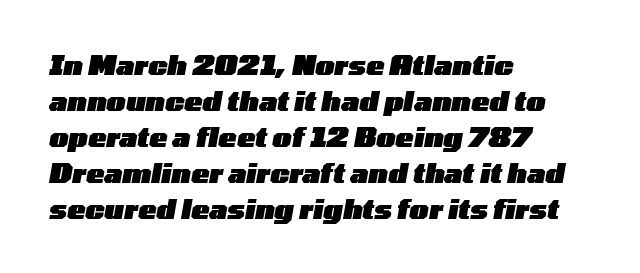
Q: Is the text bold? A: Yes.
Q: Is the text italic (slanted)? A: Yes, it leans right by about 10 degrees.
Q: Is the text underlined? A: No.
Q: How is the paragraph aligned? A: Left-aligned.
Q: Is the spacing between letters normal or unusually wide? A: Normal.
Q: Is the spacing between lines tight, normal or loose? A: Normal.
